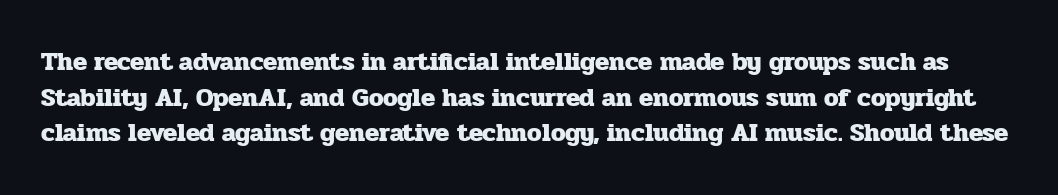
Q: Is the text bold? A: Yes.
Q: Is the text italic (slanted)? A: No, it is upright.
Q: Is the text underlined? A: No.
Q: Is the spacing between letters normal or unusually wide? A: Normal.
Q: Is the spacing between lines tight, normal or loose? A: Normal.
